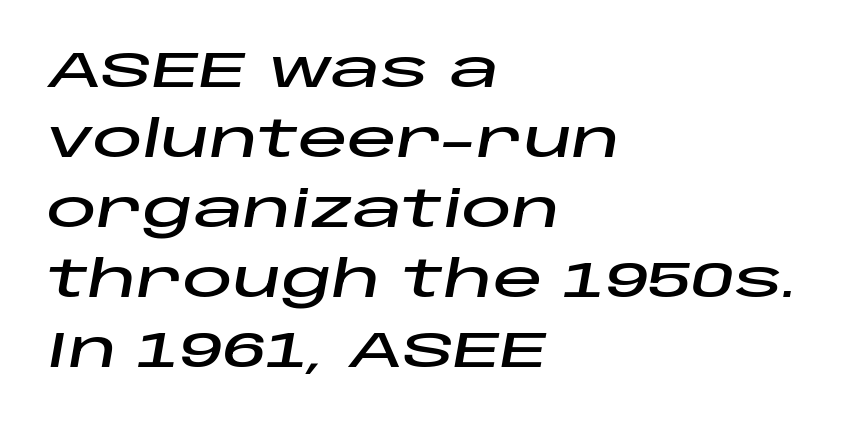
Q: Is the text italic (slanted)? A: Yes, it leans right by about 10 degrees.
Q: Is the text underlined? A: No.
Q: How is the paragraph aligned? A: Left-aligned.
Q: Is the spacing between letters normal or unusually wide? A: Normal.
Q: Is the spacing between lines tight, normal or loose? A: Normal.
Q: Width (condensed, normal, or wide)? A: Wide.
Q: Stroke contrast? A: Low.
Q: x-height? A: Large.
Q: Monospaced? A: No.
